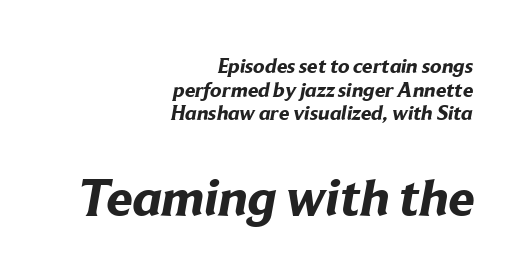
Q: Is the text bold? A: Yes.
Q: Is the typeface a serif or a sans-serif typeface? A: Sans-serif.
Q: Is the text underlined? A: No.
Q: How is the paragraph aligned? A: Right-aligned.
Q: Is the spacing between letters normal or unusually wide? A: Normal.
Q: Is the spacing between lines tight, normal or loose? A: Tight.
Q: Which block of text is set in a larger size, the first (top) or the second (bottom)? A: The second (bottom) one.
Q: Width (condensed, normal, or wide)? A: Normal.
Q: Stroke contrast? A: Low.
Q: x-height? A: Medium.
Q: Monospaced? A: No.
